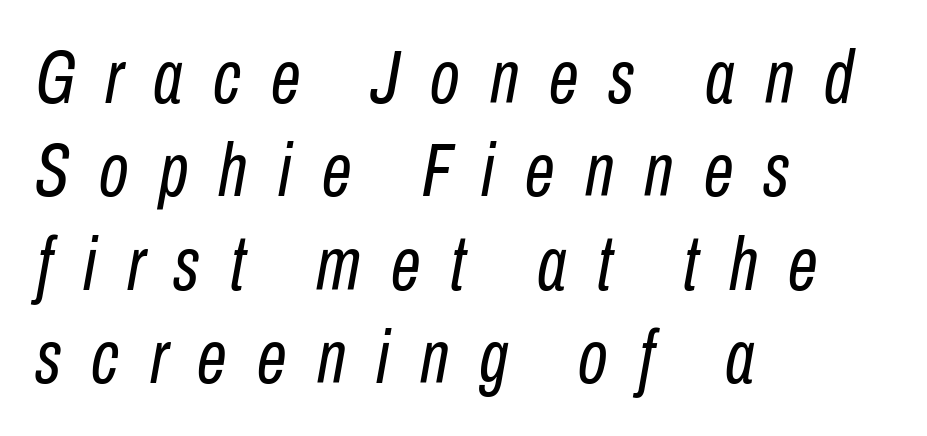
Q: Is the text bold? A: No.
Q: Is the text italic (slanted)? A: Yes, it leans right by about 10 degrees.
Q: Is the text underlined? A: No.
Q: How is the paragraph aligned? A: Left-aligned.
Q: Is the spacing between letters normal or unusually wide? A: Unusually wide.
Q: Width (condensed, normal, or wide)? A: Condensed.
Q: Stroke contrast? A: Low.
Q: x-height? A: Medium.
Q: Monospaced? A: No.
